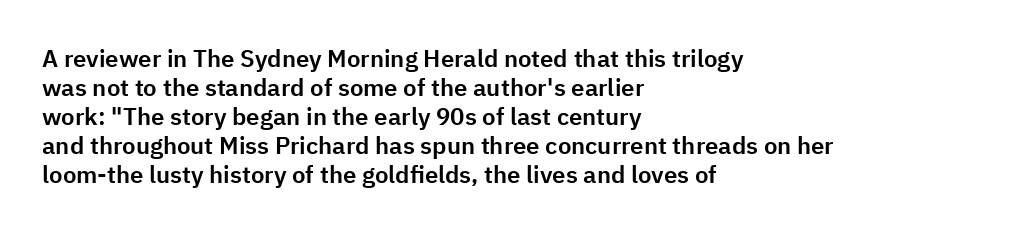
The image shows 24 px text type, upright; set left-aligned, line spacing 1.21x, normal letter spacing, not underlined.
